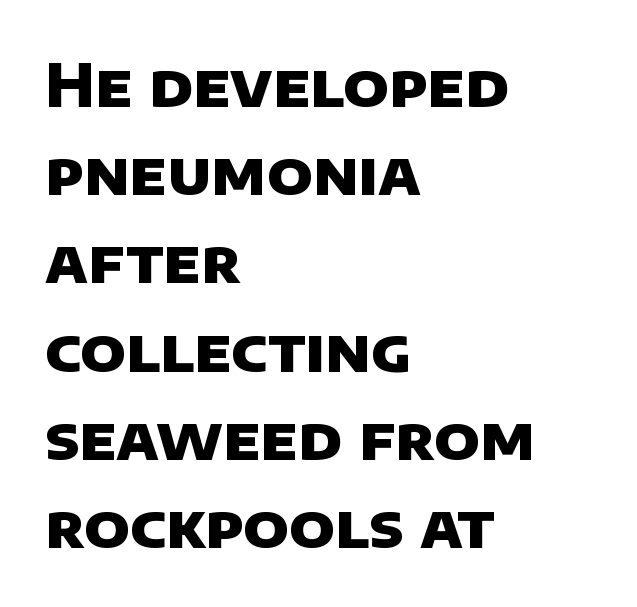
Q: Is the text bold? A: Yes.
Q: Is the typeface a serif or a sans-serif typeface? A: Sans-serif.
Q: Is the text underlined? A: No.
Q: How is the paragraph aligned? A: Left-aligned.
Q: Is the spacing between letters normal or unusually wide? A: Normal.
Q: Is the spacing between lines tight, normal or loose? A: Normal.
Q: Width (condensed, normal, or wide)? A: Normal.
Q: Stroke contrast? A: Low.
Q: x-height? A: Large.
Q: Monospaced? A: No.
